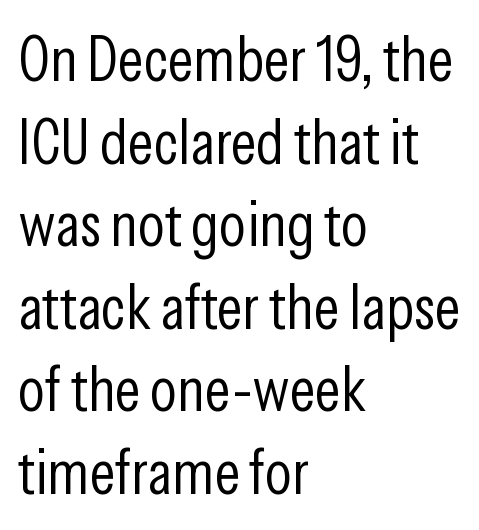
Q: Is the text bold? A: No.
Q: Is the text italic (slanted)? A: No, it is upright.
Q: Is the typeface a serif or a sans-serif typeface? A: Sans-serif.
Q: Is the text underlined? A: No.
Q: How is the paragraph aligned? A: Left-aligned.
Q: Is the spacing between letters normal or unusually wide? A: Normal.
Q: Is the spacing between lines tight, normal or loose? A: Normal.
Q: Width (condensed, normal, or wide)? A: Condensed.
Q: Stroke contrast? A: Low.
Q: x-height? A: Medium.
Q: Monospaced? A: No.
